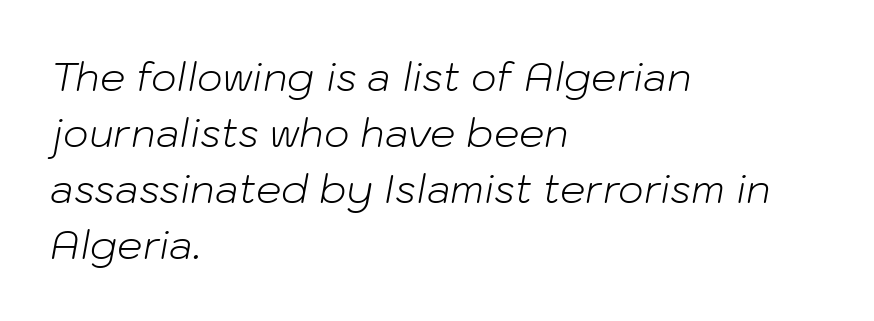
The image shows 40 px light type, italic (leaning right); set left-aligned, normal line spacing (1.4x), normal letter spacing, not underlined; low stroke contrast and a medium x-height.
